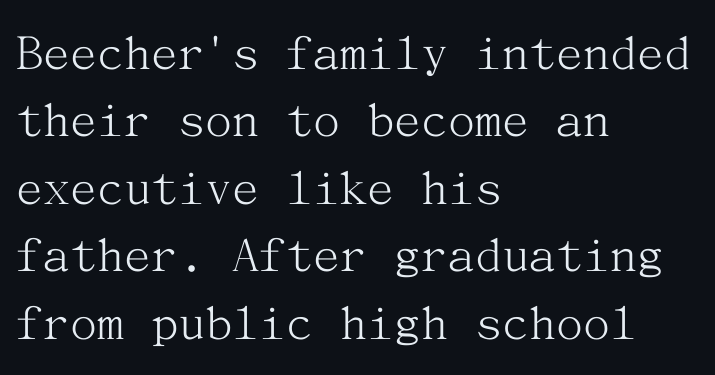
Short and long lines alike share a common starting point at left. A light-to-regular cut is what we see here. A bare baseline throughout the passage. Default kerning and tracking; the words read as compact shapes. I'd call this a serif setting — the letters wear small feet.
